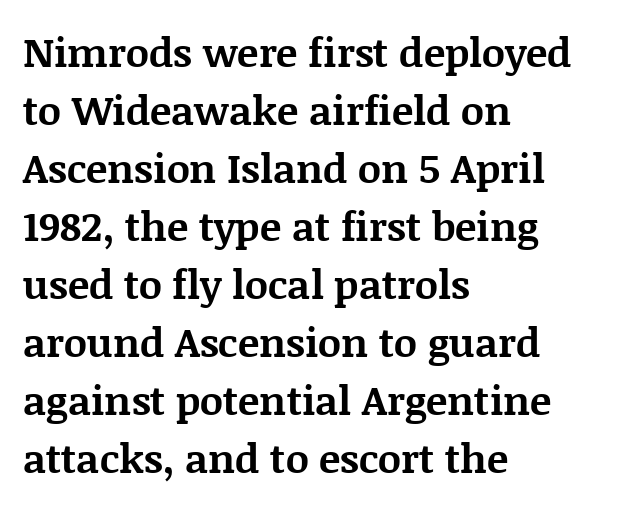
The image shows 40 px bold serif type, upright; set left-aligned, normal line spacing (1.45x), normal letter spacing, not underlined; medium stroke contrast and a large x-height.
